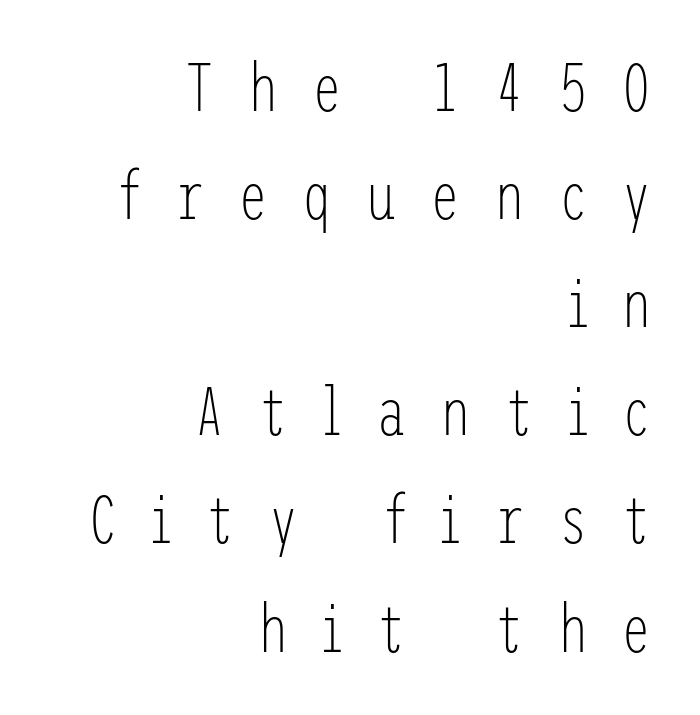
{"serif": "no", "italic": "no", "bold": "no", "weight": "light", "width": "condensed", "stroke_contrast": "low", "x_height": "medium", "underline": "no", "align": "right", "line_spacing": "normal", "line_spacing_ratio": 1.59, "letter_spacing": "wide", "letter_spacing_em": 0.49, "glyph_px": 68}
